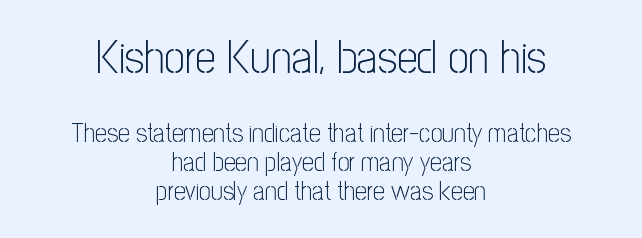
{"serif": "no", "italic": "no", "bold": "no", "weight": "light", "width": "condensed", "stroke_contrast": "low", "x_height": "medium", "monospaced": "no", "underline": "no", "align": "center", "line_spacing": "tight", "line_spacing_ratio": 1.11, "letter_spacing": "normal", "letter_spacing_em": 0.0, "larger_block": "first", "size_ratio": 1.77, "glyph_px": 46}
